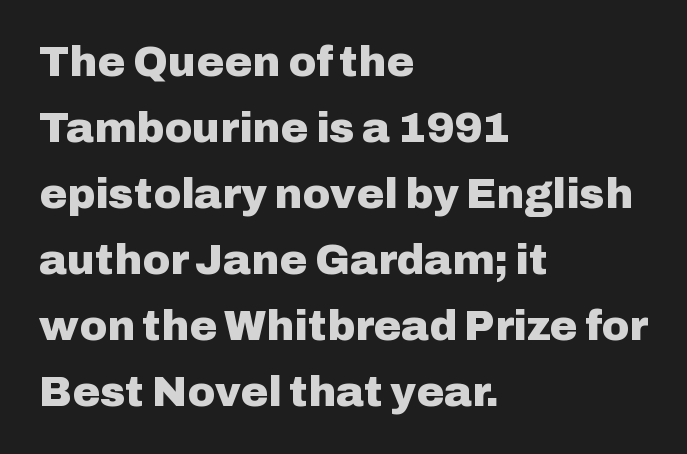
The image shows 42 px heavy sans-serif type, upright; set left-aligned, normal line spacing (1.57x), normal letter spacing, not underlined; low stroke contrast and a medium x-height.
